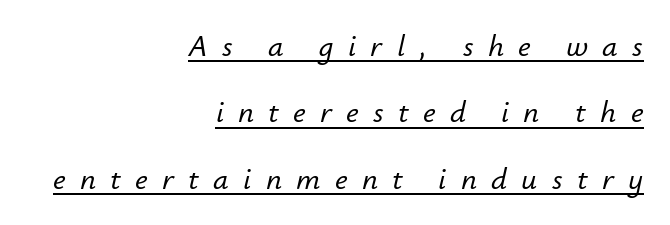
The text block is weighted toward the right margin, trailing off unevenly leftward. The typography opts for an oblique posture over an upright one. The passage shown has open, widely tracked lettering throughout. The vertical gap from one line to the next is large. The passage shown is underscored from start to finish. Do the characters align in a grid? No, the font is proportional.
